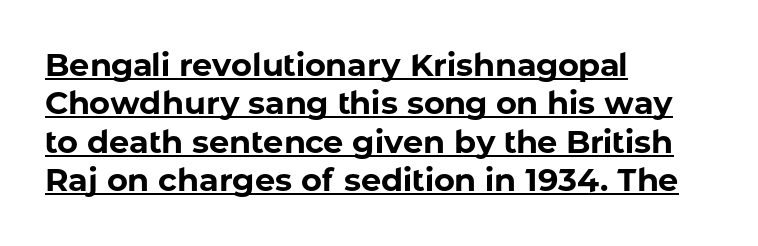
Has an underline been added? It has. Line beginnings align vertically; line endings do not. The strokes are fattened all the way to bold. Looks like regular typesetting: each glyph gets only the width it needs. Italic? Not at all — the glyphs are vertical. Spacing between characters is what you'd get straight out of the box.
